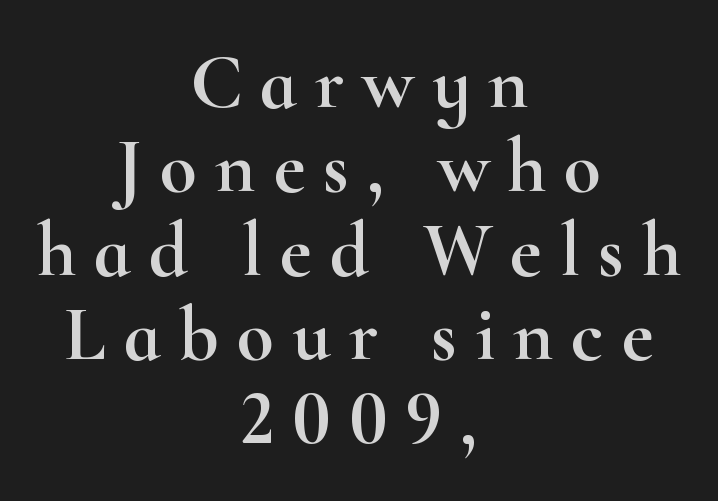
The image shows 77 px wide serif type, upright; set centered, tight line spacing (1.09x), unusually wide letter spacing (+0.23 em), not underlined; high stroke contrast and a small x-height.
